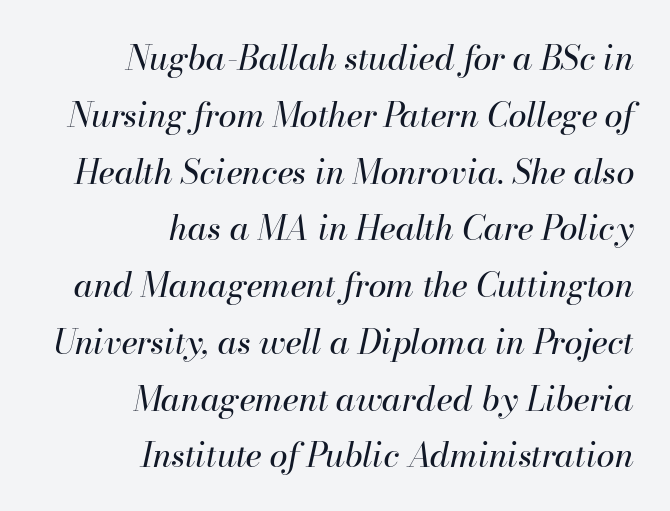
{"italic": "yes", "lean": "right", "slant_degrees": 13, "bold": "no", "weight": "regular", "width": "normal", "stroke_contrast": "high", "x_height": "small", "monospaced": "no", "underline": "no", "align": "right", "line_spacing_ratio": 1.72, "letter_spacing": "normal", "letter_spacing_em": 0.0, "glyph_px": 33}
